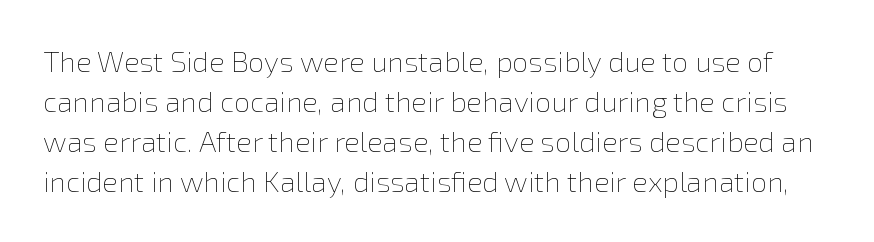
{"italic": "no", "bold": "no", "weight": "thin", "width": "normal", "stroke_contrast": "low", "x_height": "medium", "monospaced": "no", "underline": "no", "line_spacing": "normal", "line_spacing_ratio": 1.38, "letter_spacing": "normal", "letter_spacing_em": 0.0, "glyph_px": 29}
